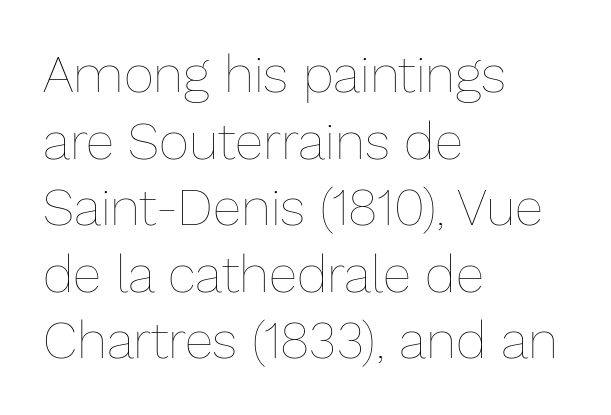
Posture: upright roman. Baseline-to-baseline distance is the conventional proportion of letter height. Weight class: somewhere from thin through regular. No extra tracking has been applied to these lines.
